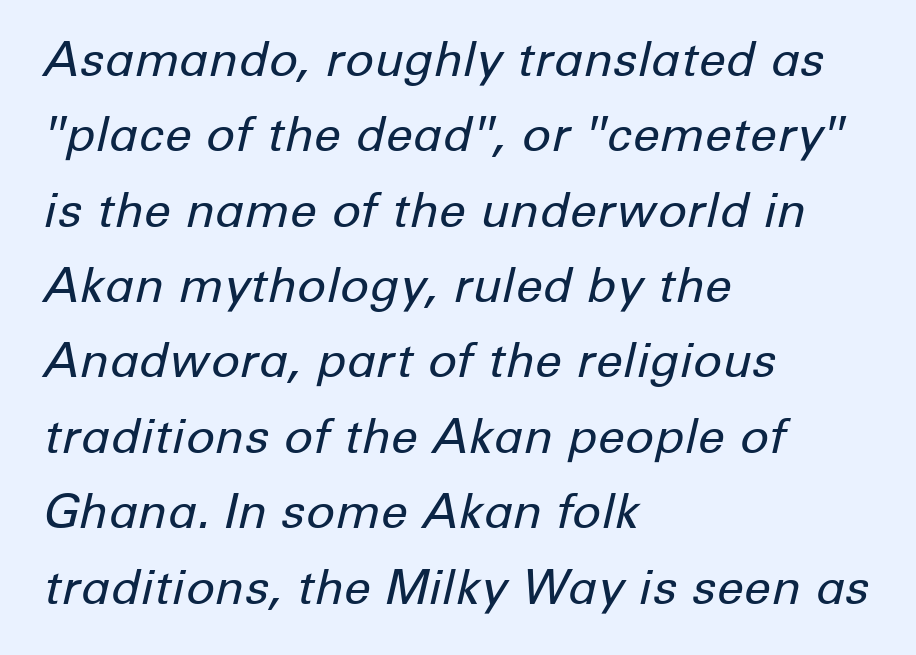
Q: Is the text bold? A: No.
Q: Is the text italic (slanted)? A: Yes, it leans right by about 12 degrees.
Q: Is the text underlined? A: No.
Q: How is the paragraph aligned? A: Left-aligned.
Q: Is the spacing between letters normal or unusually wide? A: Normal.
Q: Is the spacing between lines tight, normal or loose? A: Normal.
Q: Width (condensed, normal, or wide)? A: Normal.
Q: Stroke contrast? A: Low.
Q: x-height? A: Medium.
Q: Monospaced? A: No.
